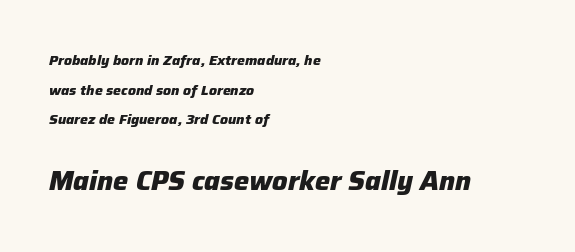
Notice the wide empty band between every row — that's loose leading. The letters in the lower block stand taller than those in the block above. The gaps between neighbouring characters are ordinary and unremarkable. The rag falls on the right side of this text block. Style check: oblique.
